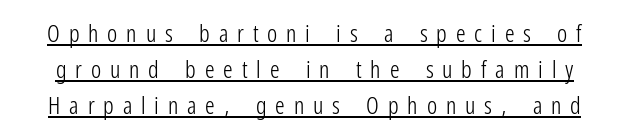
Q: Is the text bold? A: No.
Q: Is the text italic (slanted)? A: No, it is upright.
Q: Is the text underlined? A: Yes.
Q: Is the spacing between letters normal or unusually wide? A: Unusually wide.
Q: Is the spacing between lines tight, normal or loose? A: Normal.
